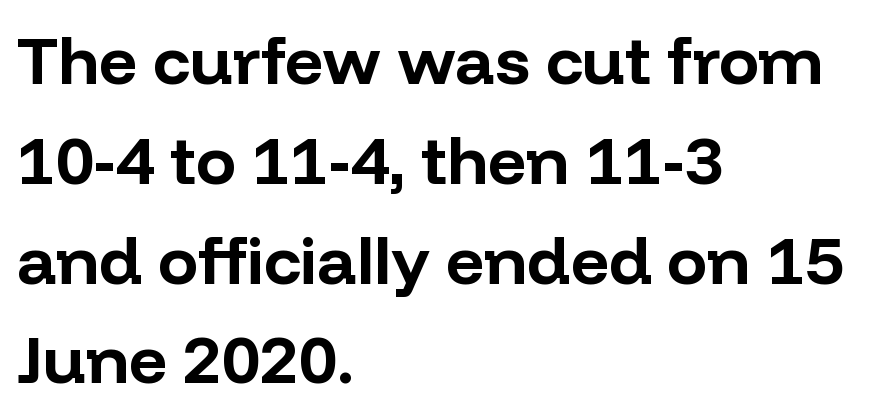
Upright lettering throughout. Note the varied advance widths — an 'i' is clearly narrower than an 'm'. Tracking here is standard; glyphs follow each other at the usual distance. Does the copy run flush right? No — it runs flush left. This is sans-serif lettering, the kind often seen on screens and signage.
